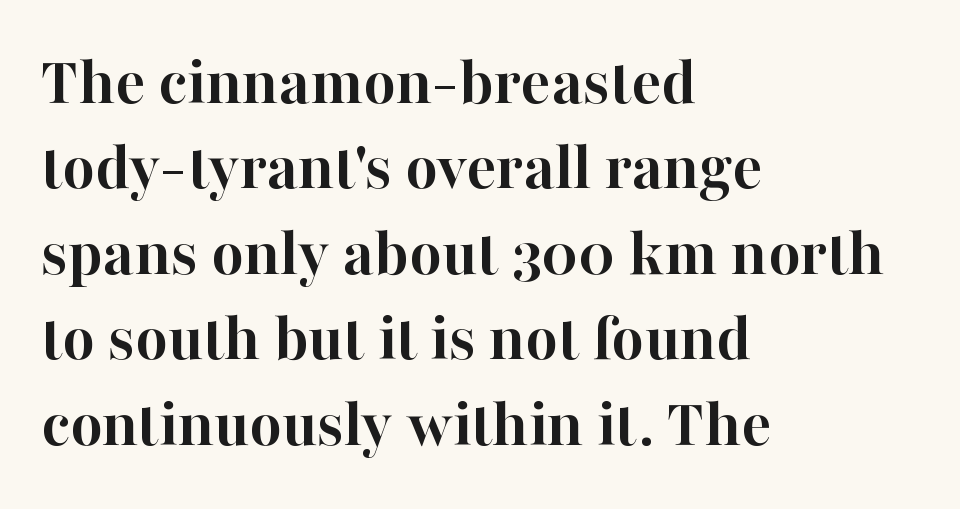
{"serif": "yes", "italic": "no", "bold": "yes", "weight": "semibold", "width": "normal", "stroke_contrast": "high", "x_height": "medium", "monospaced": "no", "underline": "no", "align": "left", "line_spacing_ratio": 1.22, "letter_spacing": "normal", "letter_spacing_em": 0.0, "glyph_px": 70}
